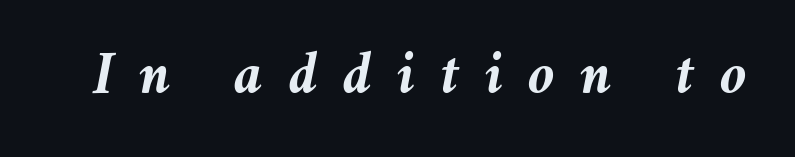
I'd describe the lettering as bold — thick and assertive. Letter spacing: wide. Words float on clear page, feet unadorned. When letters slant like this, we call the style italic. Character widths vary here, with narrow letters taking less room than wide ones.
